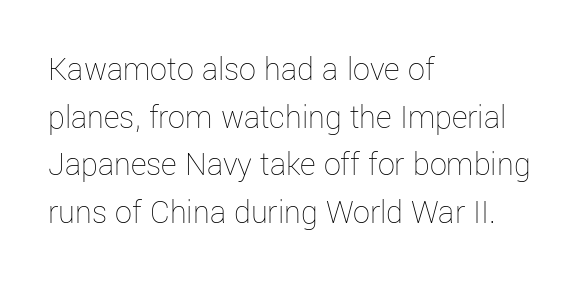
A typesetter would call this zero additional tracking. Decoration check: the copy has no underline. Counters stay open thanks to moderate or lighter strokes. Note the varied advance widths — an 'i' is clearly narrower than an 'm'. The font's upright variant was chosen for this text. What's the leading like? Ordinary, nothing unusual.
